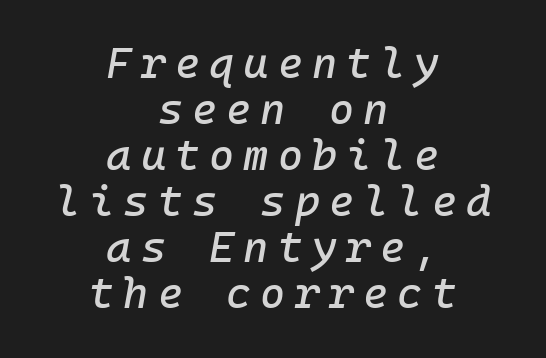
{"italic": "yes", "lean": "right", "slant_degrees": 10, "width": "normal", "stroke_contrast": "low", "x_height": "medium", "underline": "no", "align": "center", "line_spacing": "tight", "line_spacing_ratio": 1.07, "letter_spacing": "wide", "letter_spacing_em": 0.21, "glyph_px": 43}
